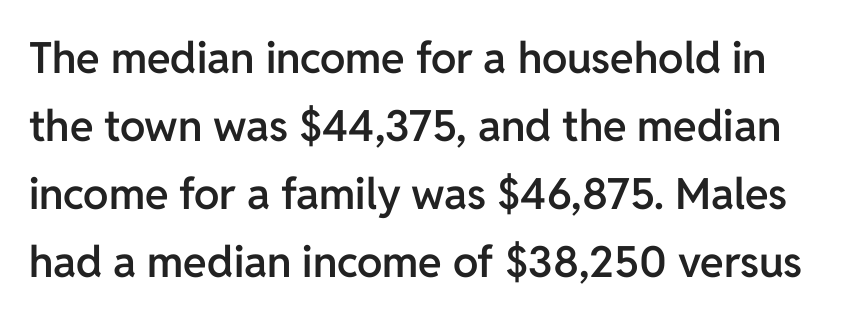
Q: Is the text bold? A: Semi-bold.
Q: Is the text italic (slanted)? A: No, it is upright.
Q: Is the typeface a serif or a sans-serif typeface? A: Sans-serif.
Q: Is the text underlined? A: No.
Q: Is the spacing between letters normal or unusually wide? A: Normal.
Q: Is the spacing between lines tight, normal or loose? A: Normal.
Q: Width (condensed, normal, or wide)? A: Normal.
Q: Stroke contrast? A: Low.
Q: x-height? A: Medium.
Q: Monospaced? A: No.
